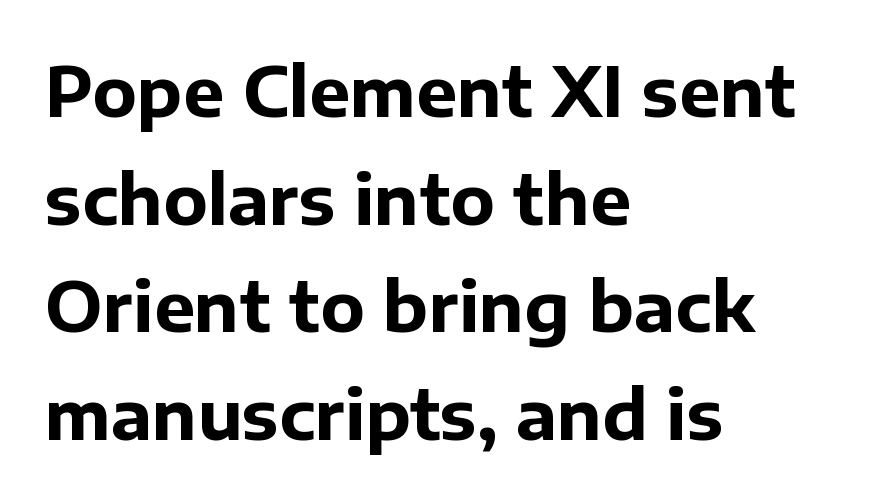
{"serif": "no", "italic": "no", "bold": "yes", "weight": "bold", "width": "normal", "stroke_contrast": "low", "x_height": "medium", "monospaced": "no", "underline": "no", "align": "left", "line_spacing": "normal", "line_spacing_ratio": 1.56, "letter_spacing": "normal", "letter_spacing_em": 0.0, "glyph_px": 69}
